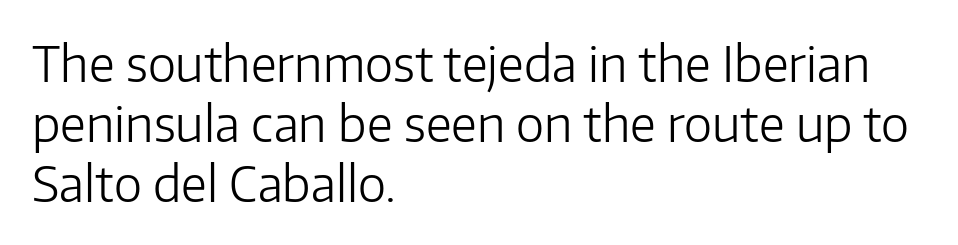
The block of text has a typical density, with ordinary space between rows. Check the space under the baseline: it is left empty. Stems and bowls with no extra thickness — not bold. Inter-character spacing is left at the font's built-in metrics. The face used here is a sans, in the tradition of grotesques and geometrics. Visually the block forms a straight wall on the left and a jagged coastline on the right.
